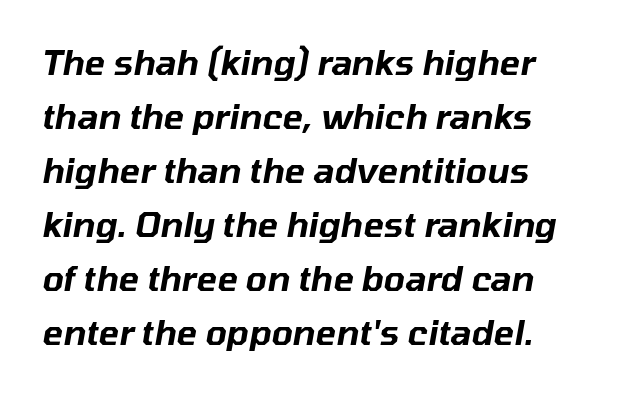
What stands out about the letter spacing? Nothing — it is the standard amount. Would a proofreader flag this as italicized? Yes. Leading matches the norm, producing a regular column. Note the varied advance widths — an 'i' is clearly narrower than an 'm'. This sample is left-justified, so line endings fall wherever the words run out. Descenders are the only things crossing below the line.
